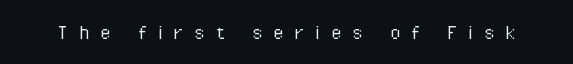
Q: Is the text bold? A: No.
Q: Is the text italic (slanted)? A: No, it is upright.
Q: Is the text underlined? A: No.
Q: Is the spacing between letters normal or unusually wide? A: Unusually wide.
